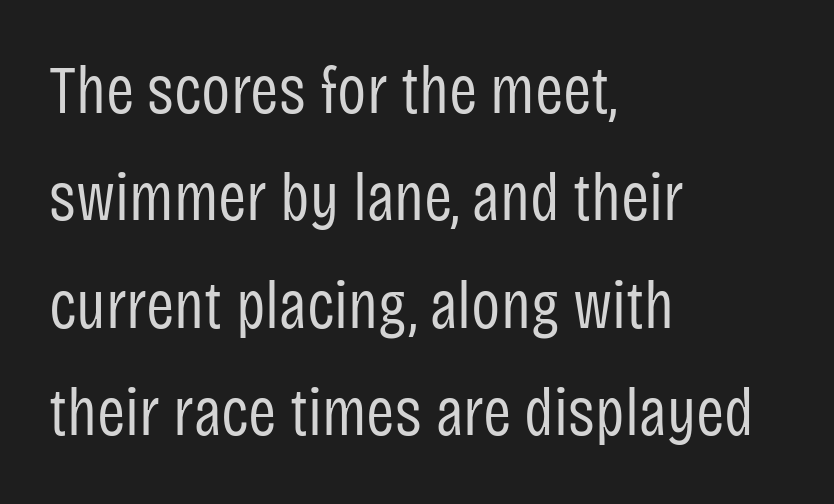
Unlike a traditional serif, this face leaves its strokes unadorned. The type is set solid horizontally, with unmodified tracking. This is the regular roman posture of the typeface. The strokes carry an ordinary text weight at most. Proportional: the letters do not fall into vertical columns. A normal amount of white space separates one row of letters from the next.
